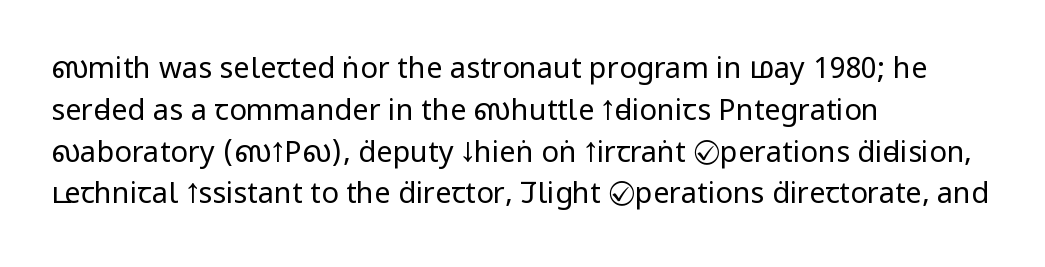
The image shows 29 px regular-weight, condensed sans-serif type, upright; set left-aligned, normal line spacing (1.44x), normal letter spacing, not underlined; low stroke contrast and a large x-height.
